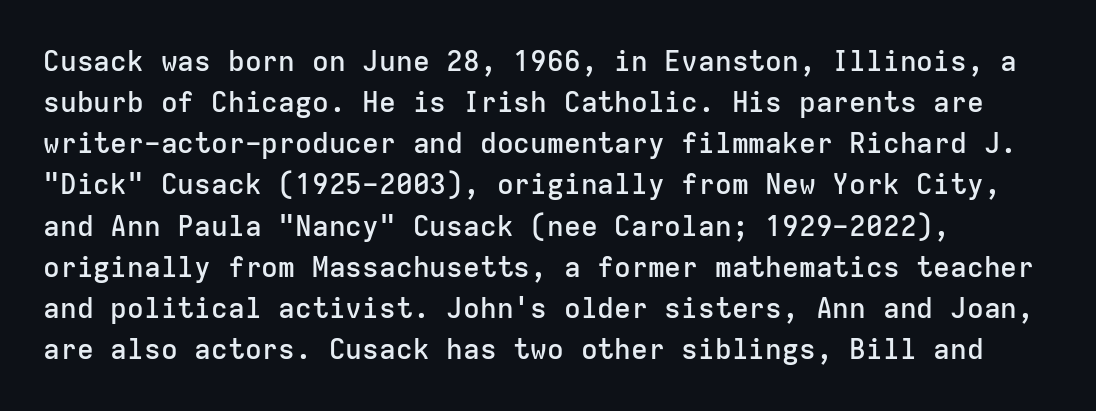
Nope, no serifs anywhere on these letters. A normal amount of white space separates one row of letters from the next. Honestly, the letter spacing is just normal — you wouldn't notice it. Each glyph is drawn with semibold strokes, heavier than normal yet not fully bold. A classic flush-left, rag-right setting is used for this passage. Think of a typewriter: that constant character pitch is what you see here.
